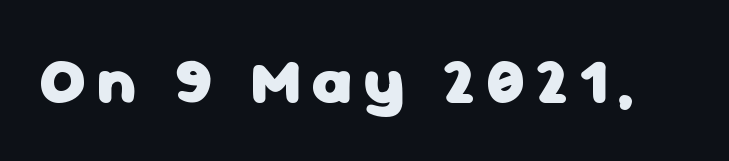
Q: Is the text bold? A: Yes.
Q: Is the text italic (slanted)? A: No, it is upright.
Q: Is the typeface a serif or a sans-serif typeface? A: Sans-serif.
Q: Is the text underlined? A: No.
Q: Width (condensed, normal, or wide)? A: Normal.
Q: Stroke contrast? A: Low.
Q: x-height? A: Medium.
Q: Monospaced? A: No.
